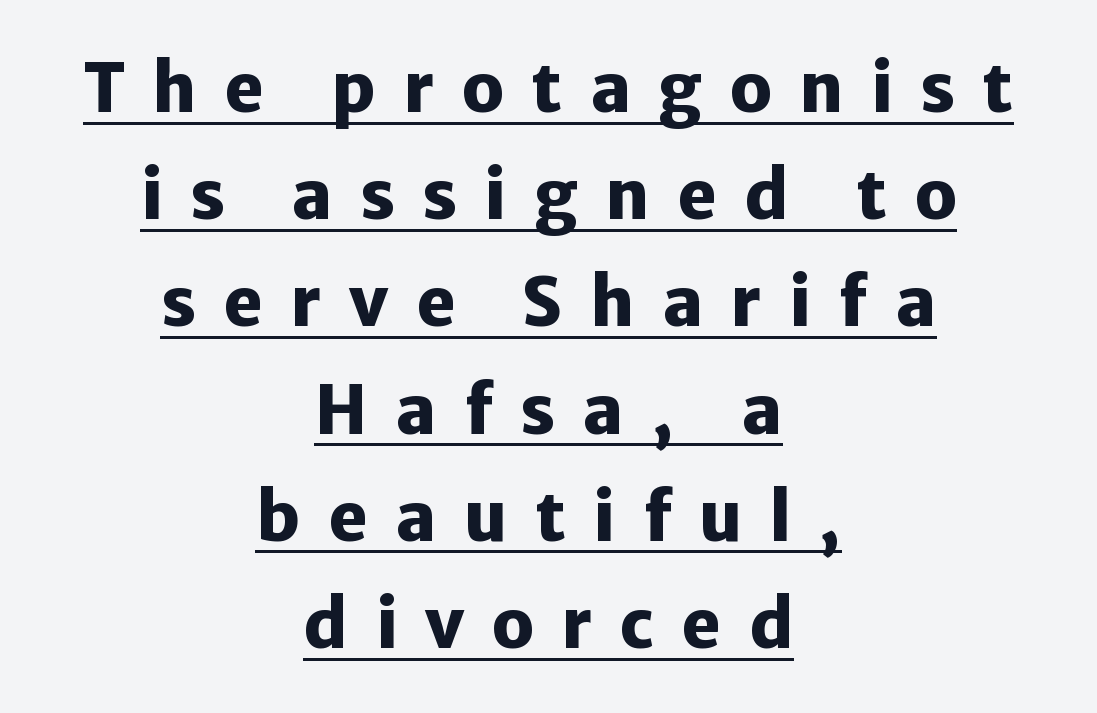
Q: Is the text bold? A: Yes.
Q: Is the text italic (slanted)? A: No, it is upright.
Q: Is the typeface a serif or a sans-serif typeface? A: Sans-serif.
Q: Is the text underlined? A: Yes.
Q: How is the paragraph aligned? A: Centered.
Q: Is the spacing between letters normal or unusually wide? A: Unusually wide.
Q: Is the spacing between lines tight, normal or loose? A: Normal.
Q: Width (condensed, normal, or wide)? A: Normal.
Q: Stroke contrast? A: Low.
Q: x-height? A: Medium.
Q: Monospaced? A: No.
